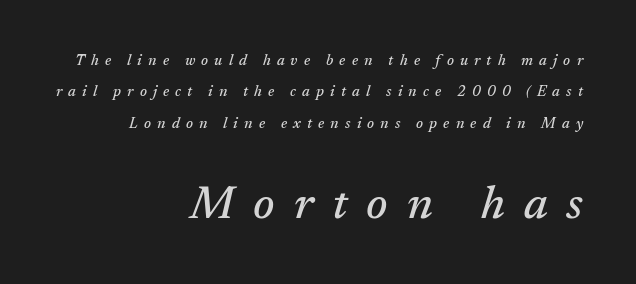
{"serif": "yes", "italic": "yes", "lean": "right", "slant_degrees": 17, "width": "normal", "stroke_contrast": "medium", "x_height": "medium", "monospaced": "no", "underline": "no", "align": "right", "line_spacing": "loose", "line_spacing_ratio": 2.09, "letter_spacing": "wide", "letter_spacing_em": 0.41, "larger_block": "second", "size_ratio": 3.07, "glyph_px": 46}
